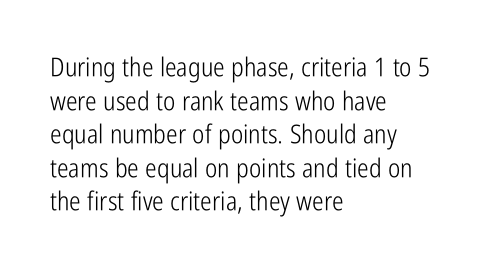
{"italic": "no", "bold": "no", "underline": "no", "align": "left", "line_spacing": "normal", "line_spacing_ratio": 1.29, "letter_spacing": "normal", "letter_spacing_em": 0.0, "glyph_px": 26}
